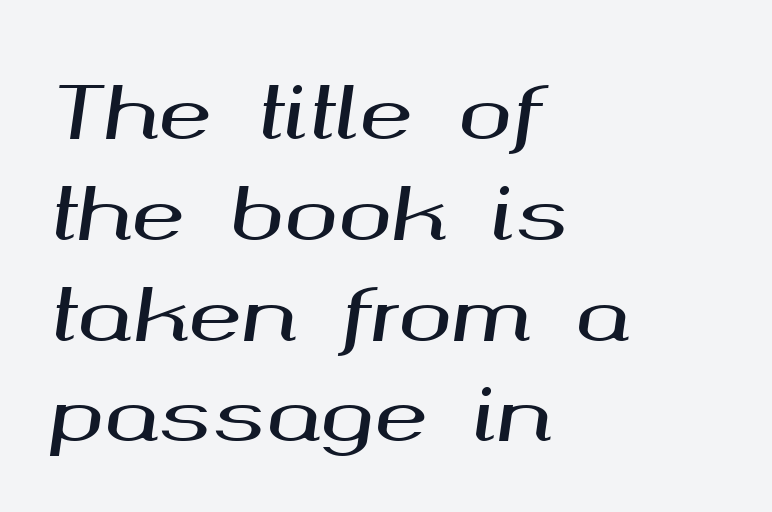
Successive baselines arrive at the customary interval. Each letter keeps its own natural width here, so spacing adapts to shape. Notice how the stems are inclined rather than vertical — that's the hallmark of italics. Each word holds together tightly as a unit, with standard inter-letter gaps.
